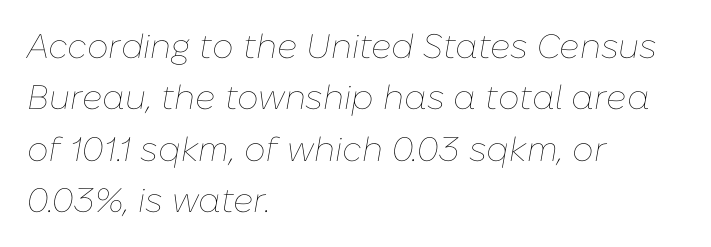
{"italic": "yes", "lean": "right", "slant_degrees": 10, "bold": "no", "weight": "thin", "width": "normal", "stroke_contrast": "low", "x_height": "medium", "monospaced": "no", "underline": "no", "align": "left", "line_spacing": "normal", "line_spacing_ratio": 1.51, "letter_spacing": "normal", "letter_spacing_em": 0.0, "glyph_px": 34}
